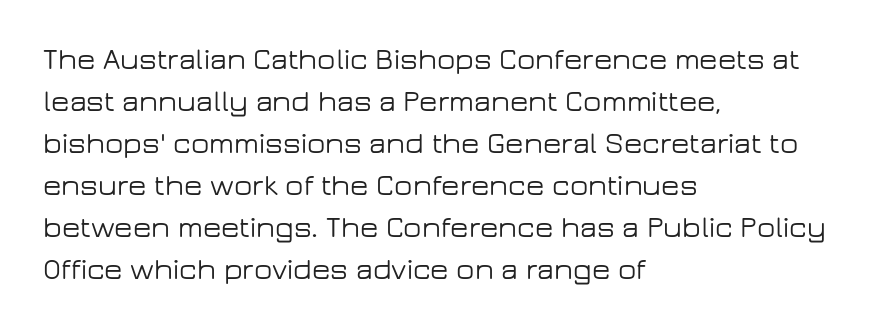
Notice how the stems are strictly vertical — no italics here. Note the varied advance widths — an 'i' is clearly narrower than an 'm'. Type without underlining. These lines are set flush left with a ragged right edge. Line spacing here is normal. Short note: letters normally spaced.
